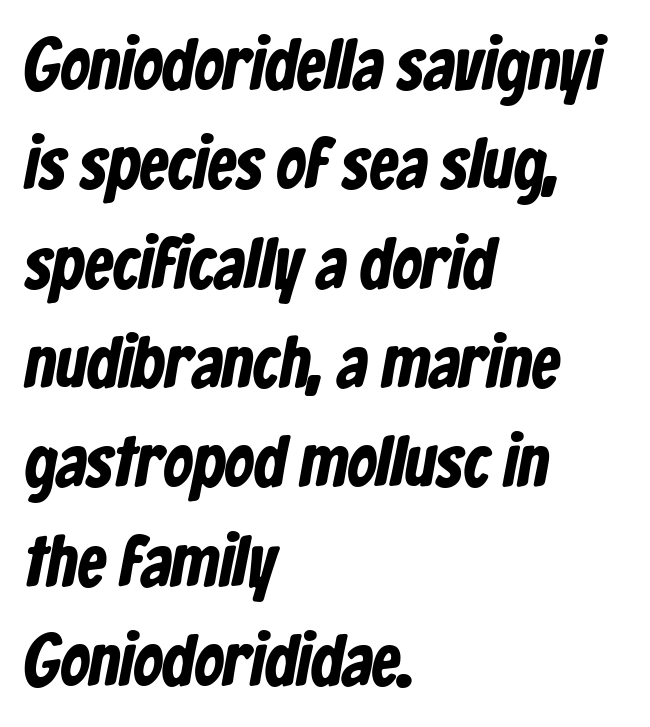
{"serif": "no", "bold": "yes", "weight": "bold", "width": "condensed", "stroke_contrast": "low", "x_height": "medium", "monospaced": "no", "underline": "no", "align": "left", "line_spacing": "normal", "line_spacing_ratio": 1.38, "letter_spacing": "normal", "letter_spacing_em": 0.0, "glyph_px": 72}
